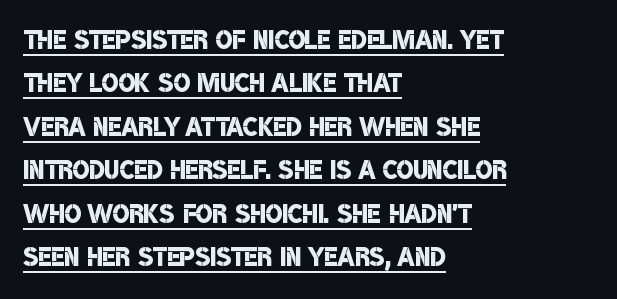
These lines stack with their left ends in a neat column. The type family on display is of the sans-serif kind. Typesetter's note: demi weight, one step under bold. Each letter keeps its own natural width here, so spacing adapts to shape.
